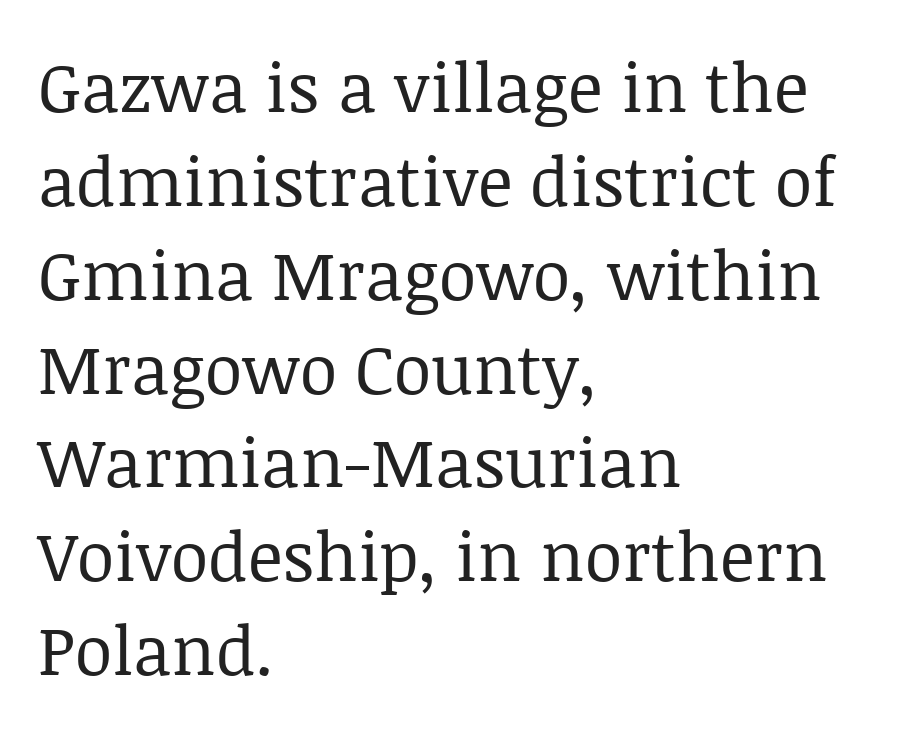
The passage shown is typed in a proportional face where columns would drift. In terms of letterform style, serifs are clearly present. Stems and bowls with no extra thickness — not bold. Caption: multi-line text, flush left, ragged right. Has an underline been added? It has not.
